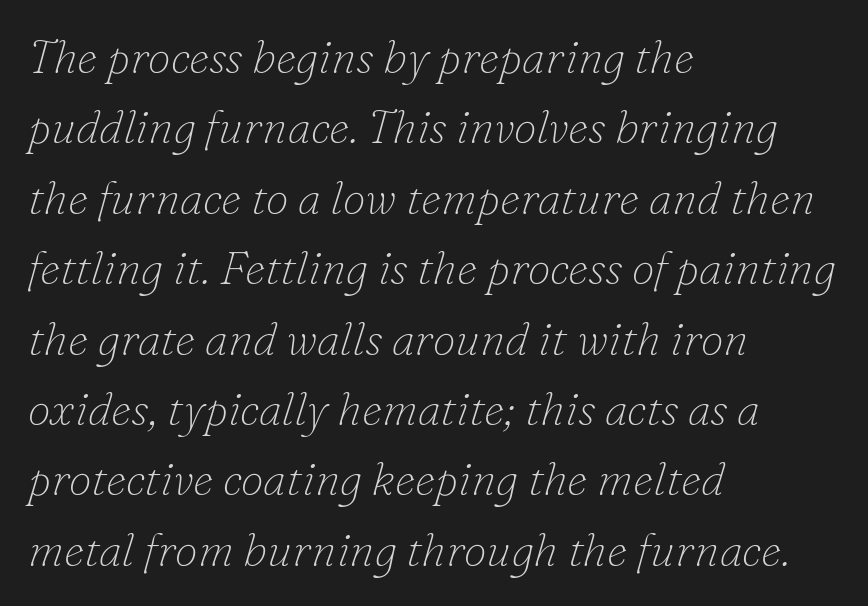
Typeset ragged right — the left edge is the straight one. A bare baseline throughout the passage. On a weight scale, this lands at 450 or below. The type is set solid horizontally, with unmodified tracking. You can tell it's italic because the verticals aren't actually vertical.
